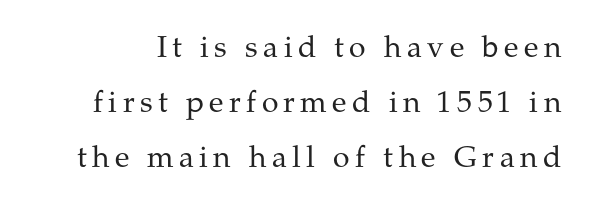
{"serif": "yes", "italic": "no", "bold": "no", "weight": "regular", "width": "normal", "stroke_contrast": "medium", "x_height": "medium", "monospaced": "no", "underline": "no", "line_spacing_ratio": 1.83, "glyph_px": 30}
